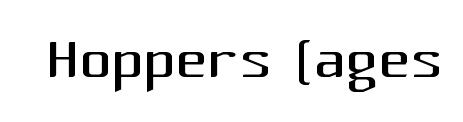
The image shows 79 px regular-weight sans-serif type, upright; set normal letter spacing, not underlined; medium stroke contrast and a medium x-height.
